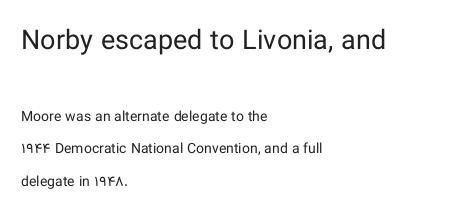
The image shows 27 px text type, upright; set left-aligned, loose line spacing (2.33x), normal letter spacing, not underlined; the first (top) block is 1.93x larger.
